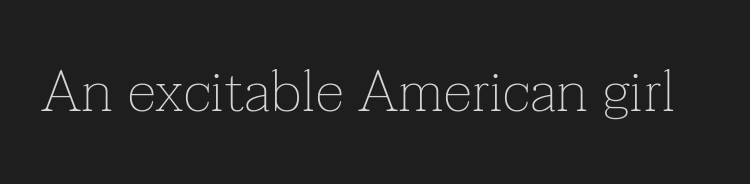
Words appear dense and cohesive because spacing is normal. The face looks like a standard text weight, possibly lighter. No italicization has been applied; the sample stays upright. The passage shown is typed in a proportional face where columns would drift. In terms of letterform style, serifs are clearly present.
